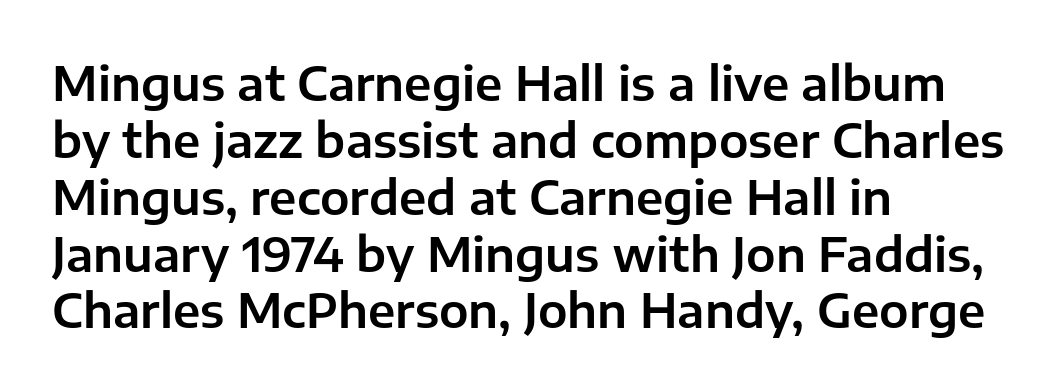
Q: Is the text italic (slanted)? A: No, it is upright.
Q: Is the typeface a serif or a sans-serif typeface? A: Sans-serif.
Q: Is the text underlined? A: No.
Q: How is the paragraph aligned? A: Left-aligned.
Q: Is the spacing between letters normal or unusually wide? A: Normal.
Q: Width (condensed, normal, or wide)? A: Normal.
Q: Stroke contrast? A: Low.
Q: x-height? A: Medium.
Q: Monospaced? A: No.
